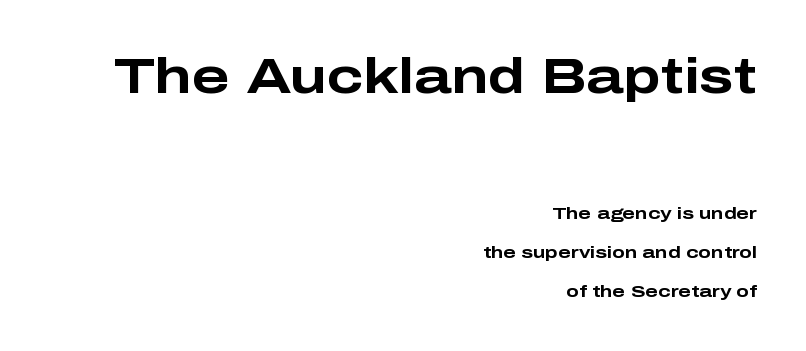
Q: Is the text bold? A: Yes.
Q: Is the text italic (slanted)? A: No, it is upright.
Q: Is the typeface a serif or a sans-serif typeface? A: Sans-serif.
Q: Is the text underlined? A: No.
Q: How is the paragraph aligned? A: Right-aligned.
Q: Is the spacing between letters normal or unusually wide? A: Normal.
Q: Is the spacing between lines tight, normal or loose? A: Loose.
Q: Which block of text is set in a larger size, the first (top) or the second (bottom)? A: The first (top) one.
Q: Width (condensed, normal, or wide)? A: Wide.
Q: Stroke contrast? A: Low.
Q: x-height? A: Medium.
Q: Monospaced? A: No.
